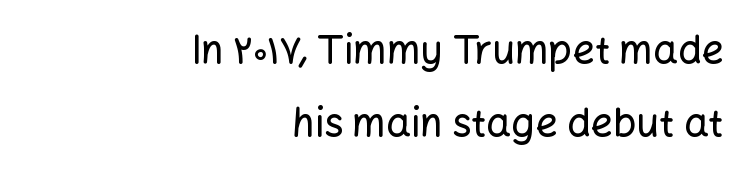
Q: Is the text italic (slanted)? A: No, it is upright.
Q: Is the typeface a serif or a sans-serif typeface? A: Sans-serif.
Q: Is the text underlined? A: No.
Q: How is the paragraph aligned? A: Right-aligned.
Q: Is the spacing between letters normal or unusually wide? A: Normal.
Q: Width (condensed, normal, or wide)? A: Normal.
Q: Stroke contrast? A: Low.
Q: x-height? A: Medium.
Q: Monospaced? A: No.
